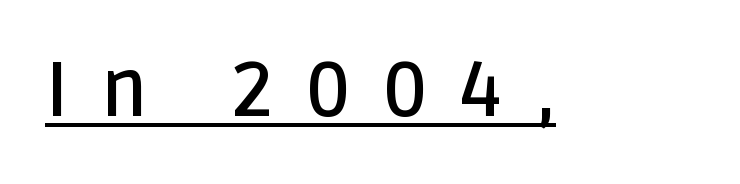
The rendered words wear a rule along their underside. Does the lettering tilt? It doesn't — this is upright. Are there feet on the stems? There aren't — it's a sans. These lines are rendered in a variable-pitch font.
